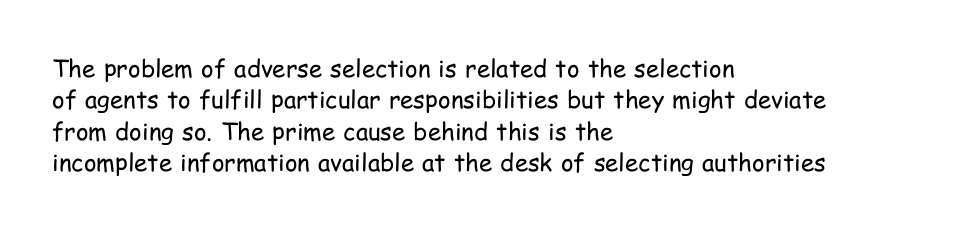
What stands out about the letter spacing? Nothing — it is the standard amount. Unmarked baselines from the first word to the last. The rendering anchors every line to the left-hand side. Regarding leading, the lines here are spaced in the standard way. Compared with a typical body face, this is equally light or lighter still. In terms of posture, this sample is upright.
